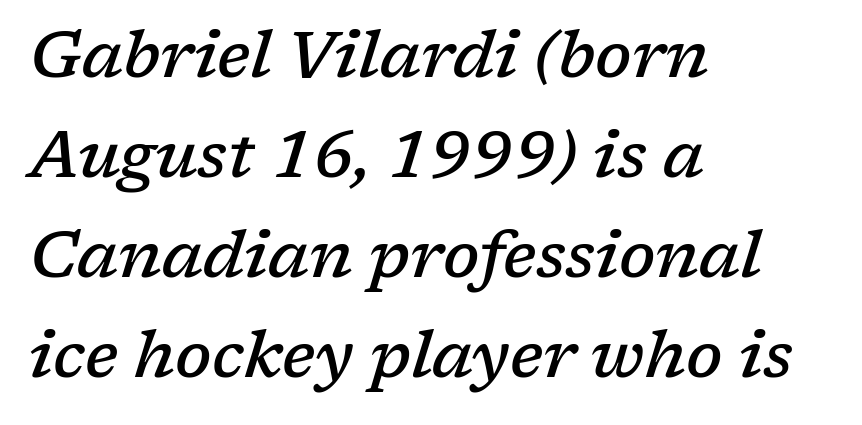
Q: Is the text bold? A: Semi-bold.
Q: Is the text italic (slanted)? A: Yes, it leans right by about 17 degrees.
Q: Is the typeface a serif or a sans-serif typeface? A: Serif.
Q: Is the text underlined? A: No.
Q: How is the paragraph aligned? A: Left-aligned.
Q: Is the spacing between letters normal or unusually wide? A: Normal.
Q: Is the spacing between lines tight, normal or loose? A: Normal.
Q: Width (condensed, normal, or wide)? A: Normal.
Q: Stroke contrast? A: Low.
Q: x-height? A: Medium.
Q: Monospaced? A: No.
